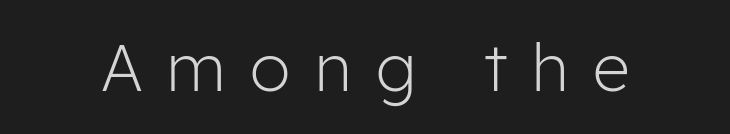
The image shows 65 px light sans-serif type, upright; set unusually wide letter spacing (+0.38 em), not underlined; low stroke contrast and a medium x-height.
